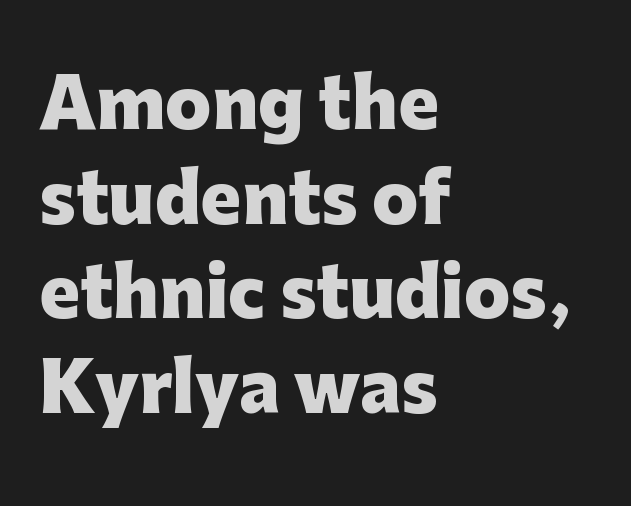
The image shows 68 px heavy sans-serif type, upright; set left-aligned, normal line spacing (1.39x), normal letter spacing, not underlined; low stroke contrast and a medium x-height.
